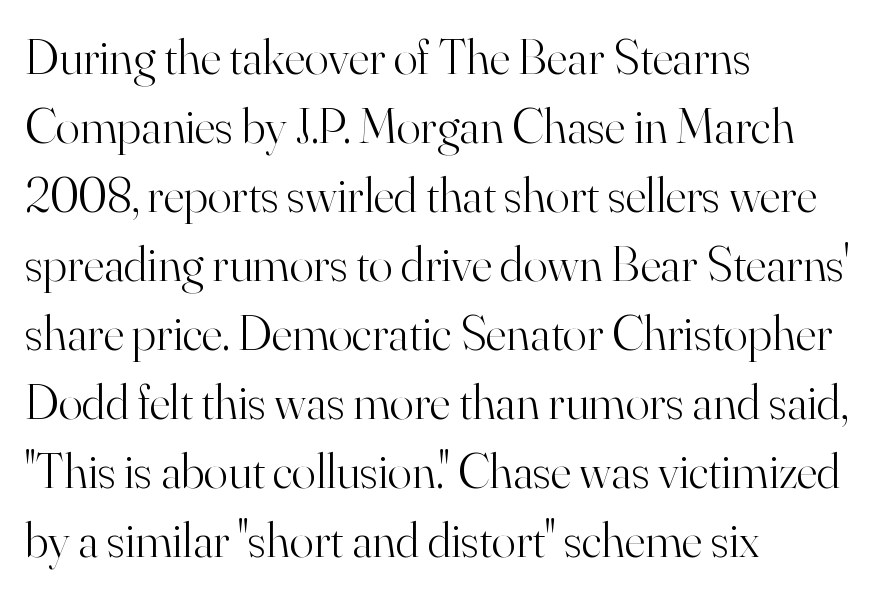
{"serif": "yes", "italic": "no", "bold": "no", "weight": "light", "width": "normal", "stroke_contrast": "high", "x_height": "small", "monospaced": "no", "underline": "no", "align": "left", "line_spacing": "normal", "line_spacing_ratio": 1.38, "letter_spacing": "normal", "letter_spacing_em": 0.0, "glyph_px": 50}
